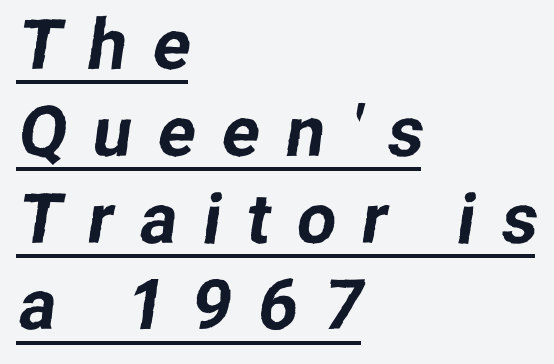
{"serif": "no", "width": "normal", "stroke_contrast": "low", "x_height": "medium", "monospaced": "no", "underline": "yes", "align": "left", "line_spacing_ratio": 1.24, "letter_spacing": "wide", "letter_spacing_em": 0.37, "glyph_px": 70}
